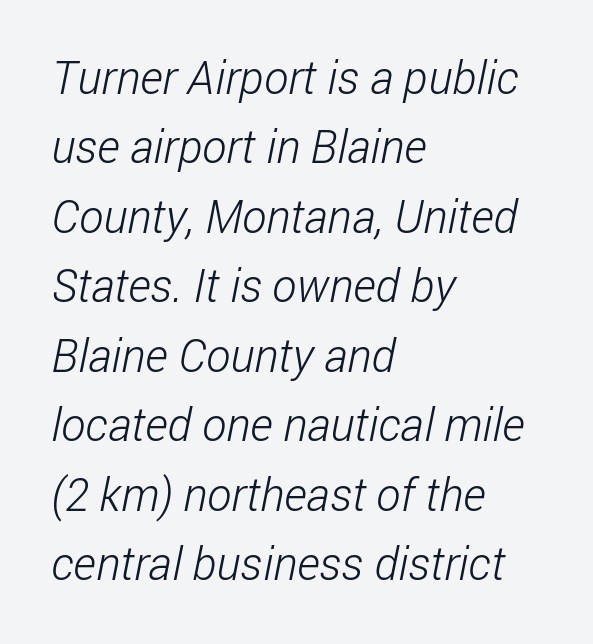
{"serif": "no", "bold": "no", "weight": "light", "width": "condensed", "stroke_contrast": "low", "x_height": "medium", "monospaced": "no", "underline": "no", "align": "left", "line_spacing": "normal", "line_spacing_ratio": 1.51, "letter_spacing": "normal", "letter_spacing_em": 0.0, "glyph_px": 46}
